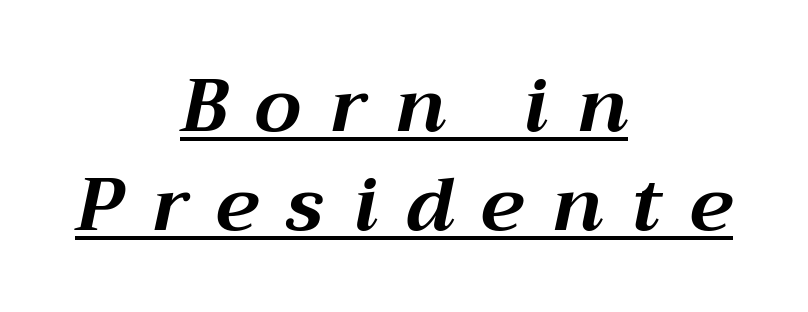
The image shows 75 px bold type, italic (leaning right); set centered, normal line spacing (1.32x), unusually wide letter spacing (+0.38 em), underlined; medium stroke contrast and a medium x-height.
